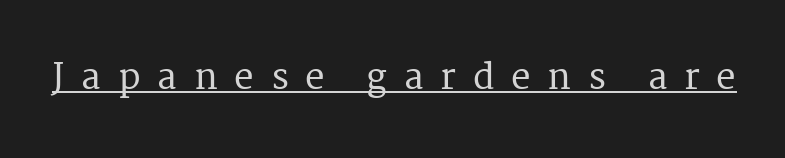
{"serif": "yes", "italic": "no", "width": "normal", "stroke_contrast": "medium", "x_height": "medium", "monospaced": "no", "underline": "yes", "letter_spacing": "wide", "letter_spacing_em": 0.48, "glyph_px": 35}
